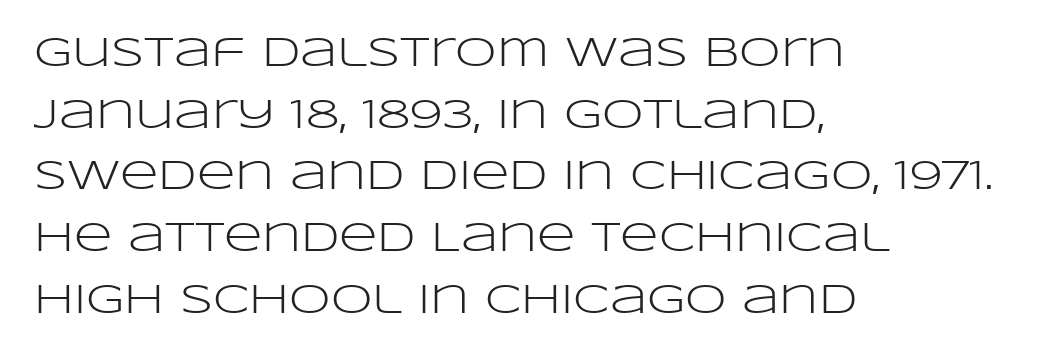
{"serif": "no", "italic": "no", "bold": "no", "weight": "light", "width": "wide", "stroke_contrast": "low", "x_height": "large", "monospaced": "no", "underline": "no", "align": "left", "line_spacing": "normal", "line_spacing_ratio": 1.47, "letter_spacing": "normal", "letter_spacing_em": 0.0, "glyph_px": 42}
